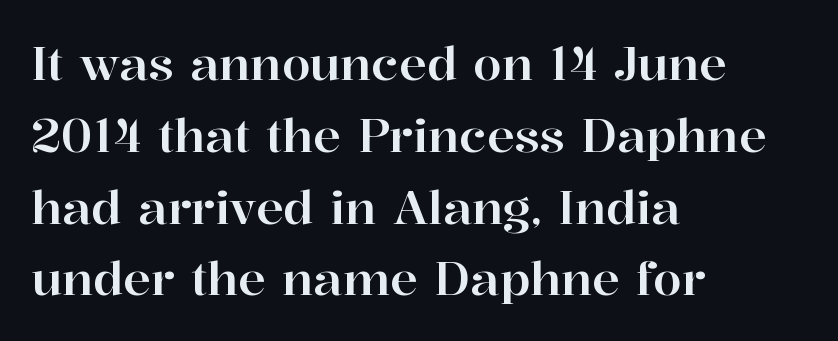
Q: Is the text italic (slanted)? A: No, it is upright.
Q: Is the typeface a serif or a sans-serif typeface? A: Serif.
Q: Is the text underlined? A: No.
Q: How is the paragraph aligned? A: Left-aligned.
Q: Is the spacing between letters normal or unusually wide? A: Normal.
Q: Is the spacing between lines tight, normal or loose? A: Normal.
Q: Width (condensed, normal, or wide)? A: Normal.
Q: Stroke contrast? A: High.
Q: x-height? A: Medium.
Q: Monospaced? A: No.
